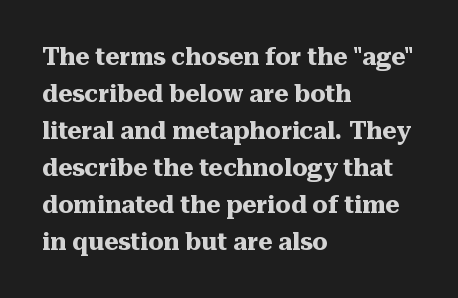
These lines sit exactly where default settings would place them. Descenders are the only things crossing below the line. As a designer I'd log this as weight 700, bold. Where is the straight margin? On the left. The axis of the letterforms is exactly vertical. No extra tracking has been applied to these lines.
